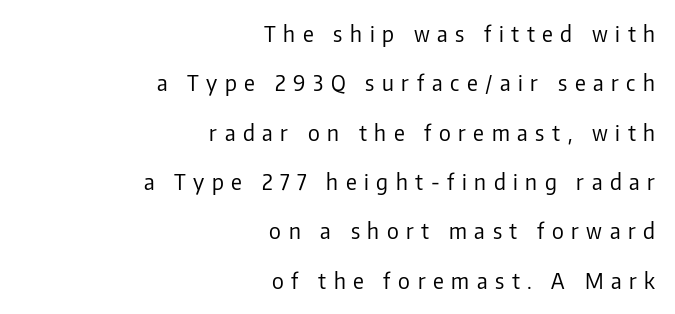
The image shows 21 px text type, upright; set right-aligned, loose line spacing (2.35x), unusually wide letter spacing (+0.36 em), not underlined.
